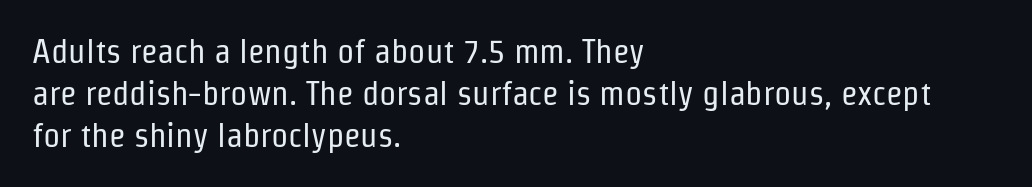
You can tell it's not italic because the verticals are truly vertical. A clean baseline with only descenders dipping below it. Glyph-to-glyph distance matches everyday printed text. Alignment: flush left. The face used here is proportionally spaced, like ordinary book or web type.
